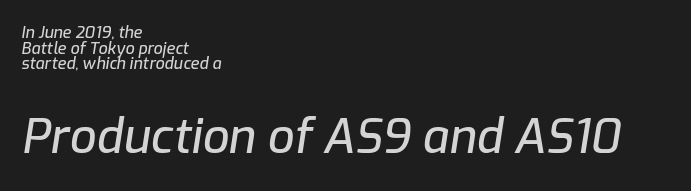
Q: Is the text italic (slanted)? A: Yes, it leans right by about 9 degrees.
Q: Is the text underlined? A: No.
Q: How is the paragraph aligned? A: Left-aligned.
Q: Is the spacing between letters normal or unusually wide? A: Normal.
Q: Is the spacing between lines tight, normal or loose? A: Tight.
Q: Which block of text is set in a larger size, the first (top) or the second (bottom)? A: The second (bottom) one.
Q: Width (condensed, normal, or wide)? A: Normal.
Q: Stroke contrast? A: Low.
Q: x-height? A: Medium.
Q: Monospaced? A: No.
